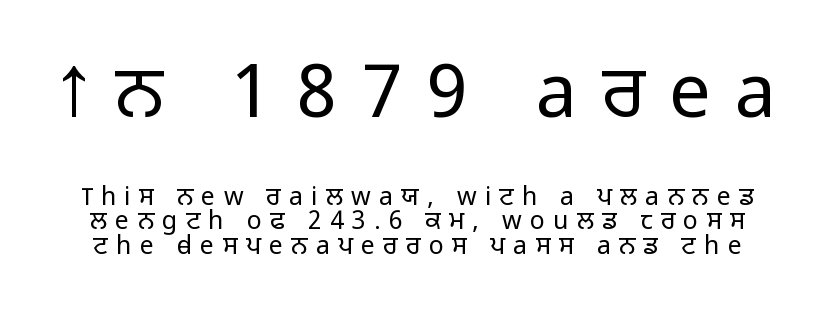
{"serif": "no", "italic": "no", "bold": "no", "weight": "light", "width": "normal", "stroke_contrast": "low", "x_height": "medium", "monospaced": "no", "underline": "no", "line_spacing": "tight", "line_spacing_ratio": 0.98, "letter_spacing": "wide", "letter_spacing_em": 0.33, "larger_block": "first", "size_ratio": 2.96, "glyph_px": 74}
